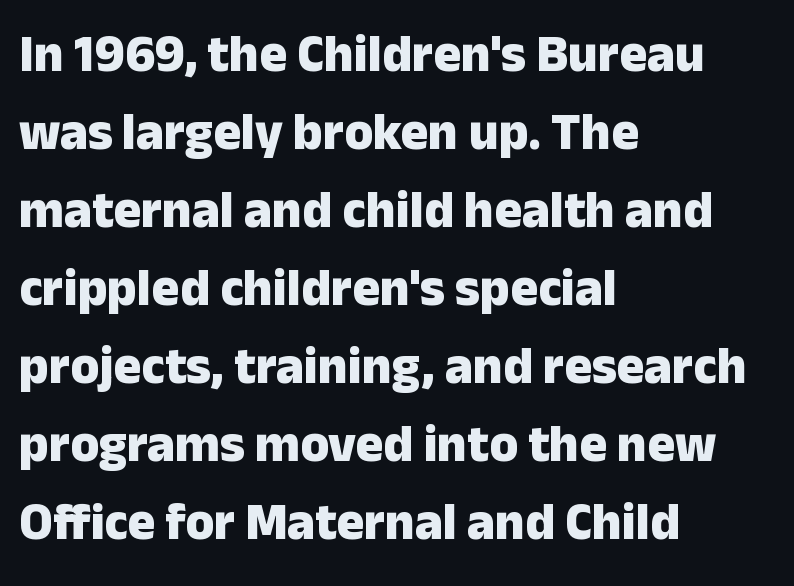
Q: Is the text bold? A: Yes.
Q: Is the text italic (slanted)? A: No, it is upright.
Q: Is the typeface a serif or a sans-serif typeface? A: Sans-serif.
Q: Is the text underlined? A: No.
Q: How is the paragraph aligned? A: Left-aligned.
Q: Is the spacing between letters normal or unusually wide? A: Normal.
Q: Is the spacing between lines tight, normal or loose? A: Normal.
Q: Width (condensed, normal, or wide)? A: Normal.
Q: Stroke contrast? A: Low.
Q: x-height? A: Medium.
Q: Monospaced? A: No.
